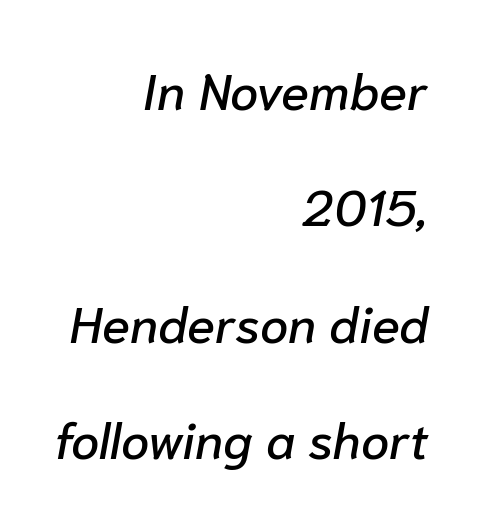
Q: Is the text italic (slanted)? A: Yes, it leans right by about 10 degrees.
Q: Is the text underlined? A: No.
Q: How is the paragraph aligned? A: Right-aligned.
Q: Is the spacing between letters normal or unusually wide? A: Normal.
Q: Is the spacing between lines tight, normal or loose? A: Loose.
Q: Width (condensed, normal, or wide)? A: Normal.
Q: Stroke contrast? A: Low.
Q: x-height? A: Medium.
Q: Monospaced? A: No.
